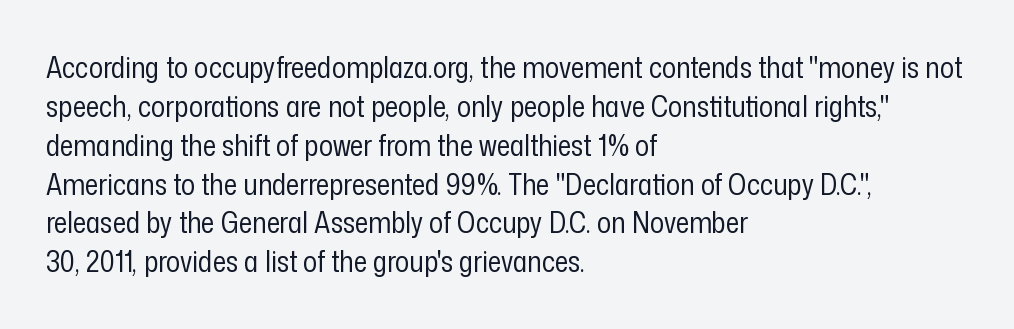
Q: Is the text bold? A: No.
Q: Is the text italic (slanted)? A: No, it is upright.
Q: Is the typeface a serif or a sans-serif typeface? A: Sans-serif.
Q: Is the text underlined? A: No.
Q: How is the paragraph aligned? A: Left-aligned.
Q: Is the spacing between letters normal or unusually wide? A: Normal.
Q: Is the spacing between lines tight, normal or loose? A: Normal.
Q: Width (condensed, normal, or wide)? A: Condensed.
Q: Stroke contrast? A: Low.
Q: x-height? A: Medium.
Q: Monospaced? A: No.
